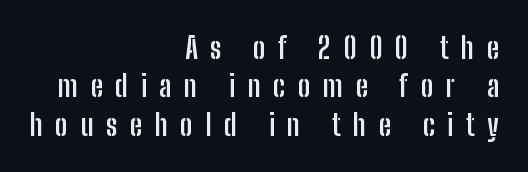
The image shows 30 px semibold, condensed sans-serif type, upright; set right-aligned, normal line spacing (1.28x), unusually wide letter spacing (+0.42 em), not underlined; low stroke contrast and a medium x-height.
